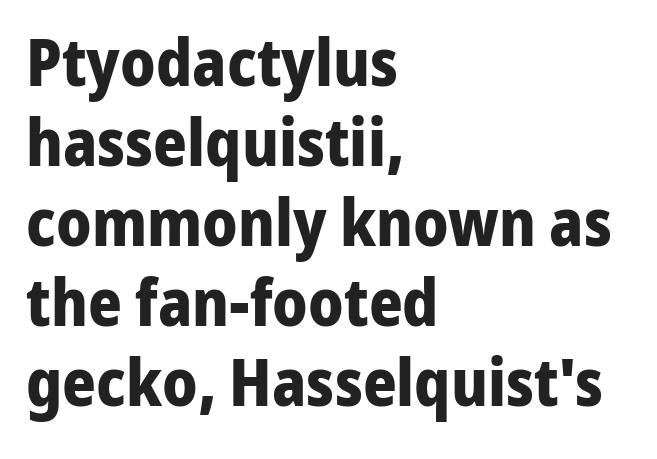
Strong, thick strokes mark this as bold type. Honestly, there is no underline to notice here at all. The gaps between neighbouring characters are ordinary and unremarkable. A classic flush-left, rag-right setting is used for this passage. Here the designer chose a conventional face with non-uniform glyph widths.
